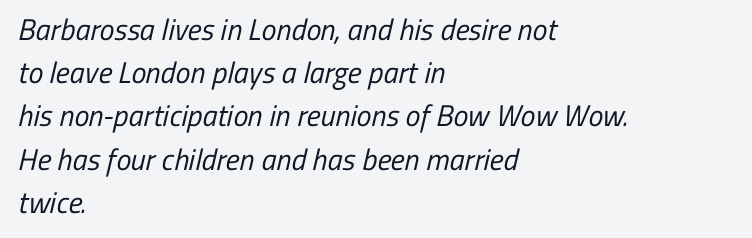
{"serif": "no", "bold": "no", "weight": "regular", "width": "condensed", "stroke_contrast": "low", "x_height": "medium", "monospaced": "no", "underline": "no", "align": "left", "line_spacing": "normal", "line_spacing_ratio": 1.44, "letter_spacing": "normal", "letter_spacing_em": 0.0, "glyph_px": 30}
